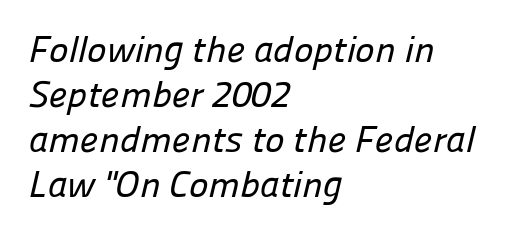
The lines are quadded left. Each letter keeps its own natural width here, so spacing adapts to shape. The rendering keeps characters at their native spacing. Type without underlining.
